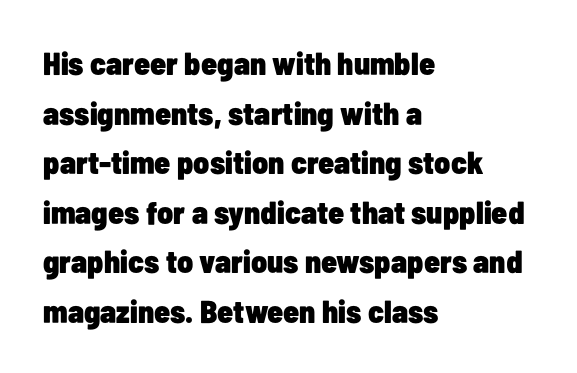
Q: Is the text bold? A: Yes.
Q: Is the text italic (slanted)? A: No, it is upright.
Q: Is the typeface a serif or a sans-serif typeface? A: Sans-serif.
Q: Is the text underlined? A: No.
Q: How is the paragraph aligned? A: Left-aligned.
Q: Is the spacing between letters normal or unusually wide? A: Normal.
Q: Is the spacing between lines tight, normal or loose? A: Normal.
Q: Width (condensed, normal, or wide)? A: Condensed.
Q: Stroke contrast? A: Low.
Q: x-height? A: Medium.
Q: Monospaced? A: No.
